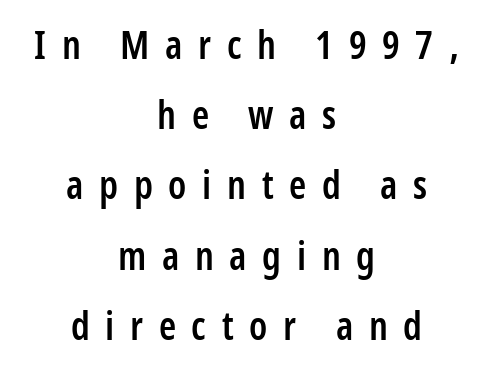
Horizontally, the lines are justified to the midpoint only. Rendered with straight, roman letterforms. What weight is shown? A semibold, between regular and bold. Classification — sans serif. The gap between lines stays unmarked.
